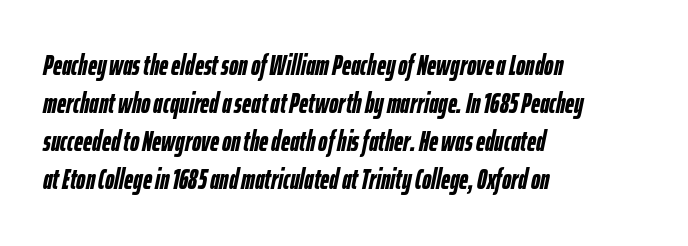
{"italic": "yes", "lean": "right", "slant_degrees": 12, "bold": "yes", "weight": "semibold", "width": "condensed", "stroke_contrast": "low", "x_height": "medium", "monospaced": "no", "underline": "no", "align": "left", "line_spacing": "normal", "line_spacing_ratio": 1.36, "letter_spacing": "normal", "letter_spacing_em": 0.0, "glyph_px": 28}
